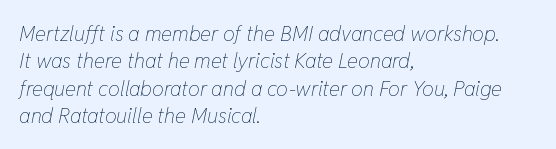
Q: Is the text bold? A: No.
Q: Is the text italic (slanted)? A: Yes, it leans right by about 11 degrees.
Q: Is the text underlined? A: No.
Q: How is the paragraph aligned? A: Left-aligned.
Q: Is the spacing between letters normal or unusually wide? A: Normal.
Q: Is the spacing between lines tight, normal or loose? A: Normal.
